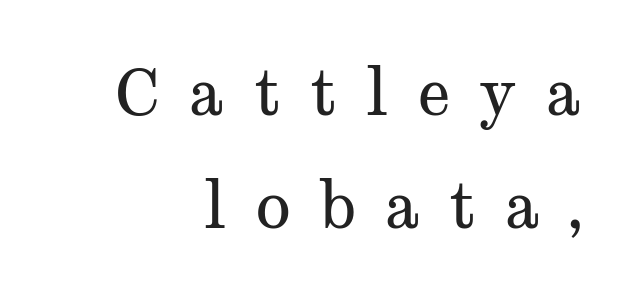
Q: Is the text bold? A: No.
Q: Is the text italic (slanted)? A: No, it is upright.
Q: Is the typeface a serif or a sans-serif typeface? A: Serif.
Q: Is the text underlined? A: No.
Q: How is the paragraph aligned? A: Right-aligned.
Q: Is the spacing between letters normal or unusually wide? A: Unusually wide.
Q: Width (condensed, normal, or wide)? A: Wide.
Q: Stroke contrast? A: Medium.
Q: x-height? A: Medium.
Q: Monospaced? A: No.
